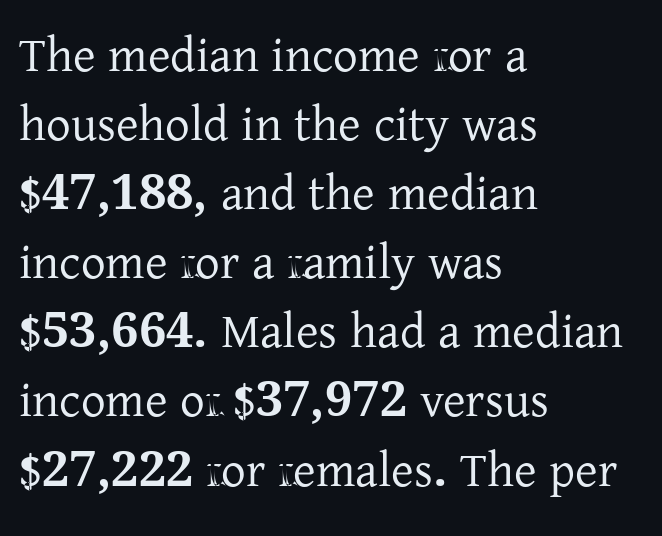
Default kerning and tracking; the words read as compact shapes. The passage shown is typed in a proportional face where columns would drift. Notice how the stems are strictly vertical — no italics here. A student would call this left alignment; a typographer would say flush left, rag right. Small tapered or slab feet sit at the stroke ends, so this counts as serif. Vertically, the passage feels balanced, rows spaced as you'd expect.
